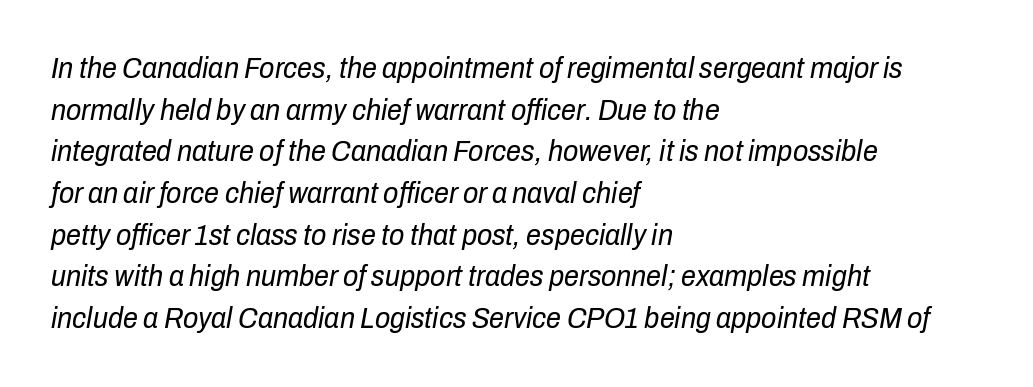
The image shows 30 px regular-weight, condensed type, italic (leaning right); set left-aligned, normal line spacing (1.39x), normal letter spacing, not underlined; low stroke contrast and a medium x-height.
